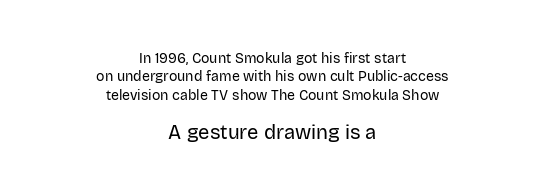
Q: Is the text bold? A: No.
Q: Is the text italic (slanted)? A: No, it is upright.
Q: Is the text underlined? A: No.
Q: How is the paragraph aligned? A: Centered.
Q: Is the spacing between letters normal or unusually wide? A: Normal.
Q: Is the spacing between lines tight, normal or loose? A: Normal.
Q: Which block of text is set in a larger size, the first (top) or the second (bottom)? A: The second (bottom) one.
